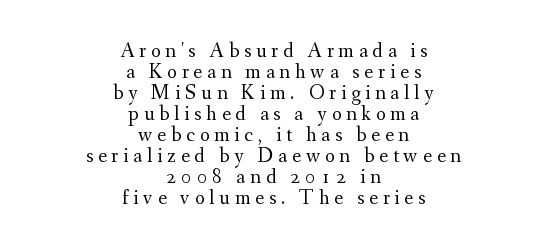
{"italic": "no", "bold": "no", "underline": "no", "align": "center", "line_spacing": "tight", "line_spacing_ratio": 1.0, "letter_spacing": "wide", "letter_spacing_em": 0.23, "glyph_px": 21}
